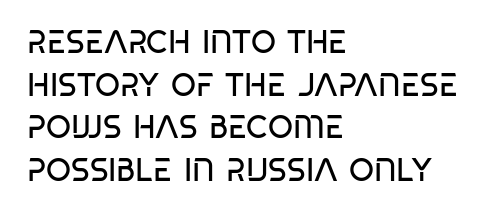
The words here are not underlined. The lines are quadded left. This rendering employs a face without finishing strokes, i.e., a sans-serif. The tracking reads as untouched default to a designer's eye. This is not heavy type; no bold has been used.
